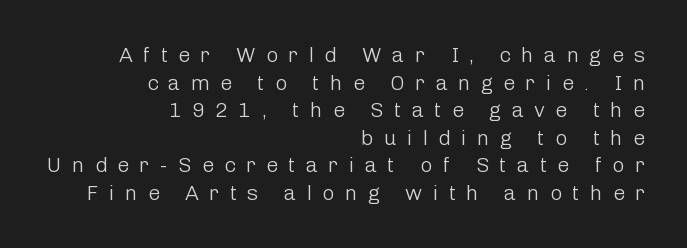
{"italic": "no", "bold": "no", "underline": "no", "align": "right", "line_spacing": "normal", "line_spacing_ratio": 1.31, "letter_spacing": "wide", "letter_spacing_em": 0.49, "glyph_px": 21}
